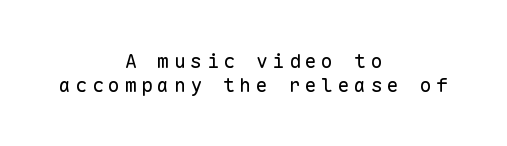
Q: Is the text bold? A: No.
Q: Is the text italic (slanted)? A: No, it is upright.
Q: Is the text underlined? A: No.
Q: How is the paragraph aligned? A: Centered.
Q: Is the spacing between letters normal or unusually wide? A: Unusually wide.
